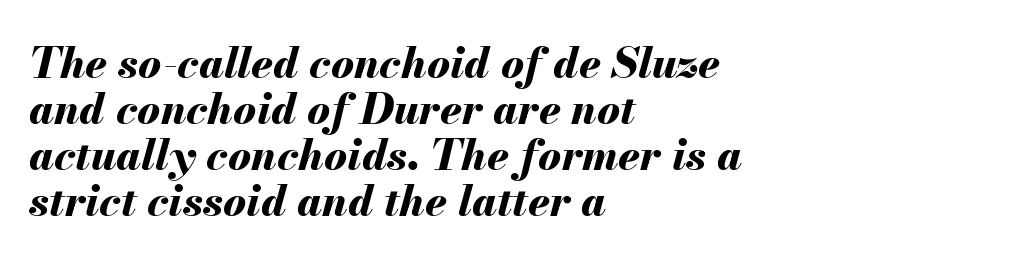
Q: Is the text bold? A: Yes.
Q: Is the text italic (slanted)? A: Yes, it leans right by about 13 degrees.
Q: Is the text underlined? A: No.
Q: How is the paragraph aligned? A: Left-aligned.
Q: Is the spacing between letters normal or unusually wide? A: Normal.
Q: Is the spacing between lines tight, normal or loose? A: Tight.
Q: Width (condensed, normal, or wide)? A: Normal.
Q: Stroke contrast? A: Medium.
Q: x-height? A: Small.
Q: Monospaced? A: No.
